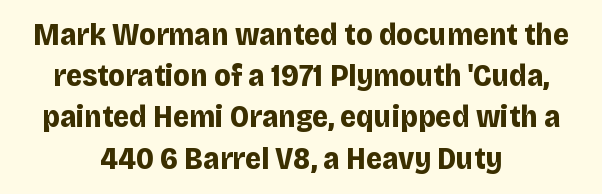
The rendering uses a bold face; every stroke is thick and dark. In CSS terms this would be text-align: center. This sample has the flowing, uneven cadence of proportional lettering. Are there feet on the stems? There aren't — it's a sans. This sample uses plain, unmodified letter spacing.
